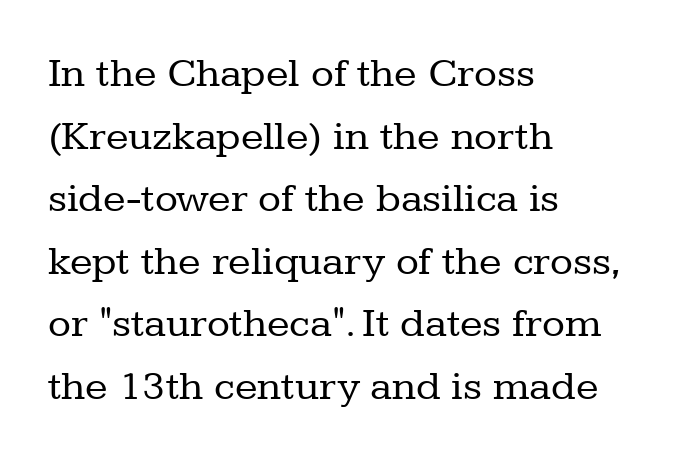
Q: Is the text bold? A: No.
Q: Is the text italic (slanted)? A: No, it is upright.
Q: Is the typeface a serif or a sans-serif typeface? A: Serif.
Q: Is the text underlined? A: No.
Q: How is the paragraph aligned? A: Left-aligned.
Q: Is the spacing between letters normal or unusually wide? A: Normal.
Q: Is the spacing between lines tight, normal or loose? A: Normal.
Q: Width (condensed, normal, or wide)? A: Normal.
Q: Stroke contrast? A: Low.
Q: x-height? A: Medium.
Q: Monospaced? A: No.
